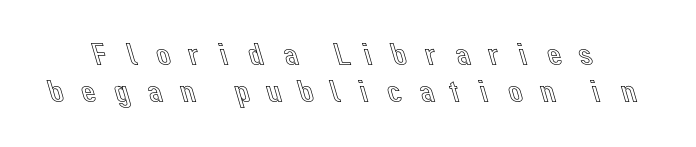
Q: Is the text italic (slanted)? A: Yes.
Q: Is the text underlined? A: No.
Q: Is the spacing between letters normal or unusually wide? A: Unusually wide.
Q: Is the spacing between lines tight, normal or loose? A: Tight.
Q: Width (condensed, normal, or wide)? A: Normal.
Q: x-height? A: Medium.
Q: Monospaced? A: No.
